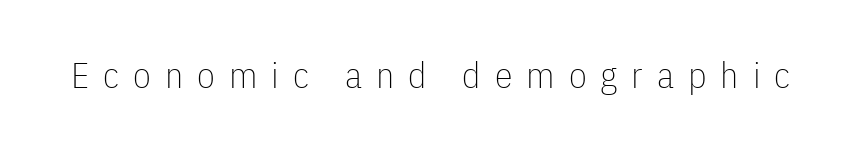
{"serif": "no", "italic": "no", "bold": "no", "weight": "thin", "width": "condensed", "stroke_contrast": "low", "x_height": "medium", "monospaced": "no", "underline": "no", "letter_spacing": "wide", "letter_spacing_em": 0.39, "glyph_px": 36}
